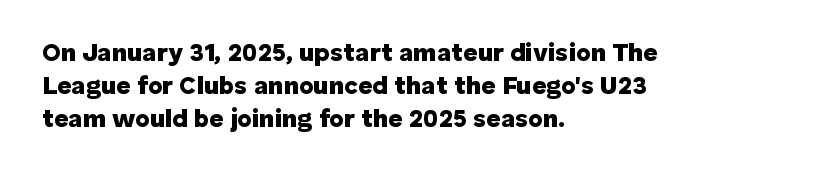
{"italic": "no", "bold": "yes", "underline": "no", "align": "left", "line_spacing": "normal", "line_spacing_ratio": 1.32, "letter_spacing": "normal", "letter_spacing_em": 0.0, "glyph_px": 25}
